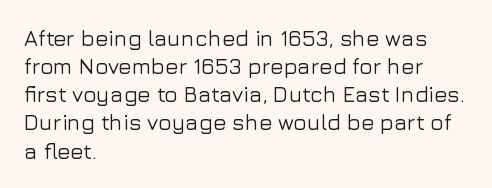
{"italic": "no", "underline": "no", "align": "left", "line_spacing": "normal", "line_spacing_ratio": 1.28, "letter_spacing": "normal", "letter_spacing_em": 0.0, "glyph_px": 22}
